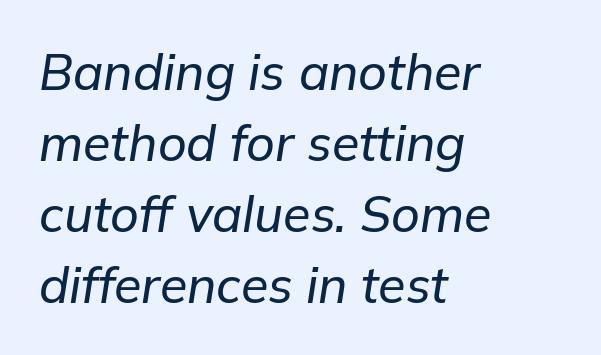
{"italic": "yes", "lean": "right", "slant_degrees": 9, "width": "normal", "stroke_contrast": "low", "x_height": "medium", "monospaced": "no", "underline": "no", "align": "left", "line_spacing": "normal", "line_spacing_ratio": 1.42, "letter_spacing": "normal", "letter_spacing_em": 0.0, "glyph_px": 50}
